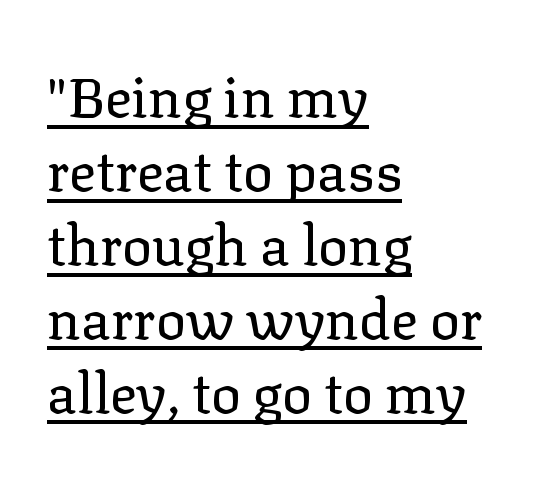
The image shows 56 px regular-weight serif type, upright; set left-aligned, normal line spacing (1.32x), normal letter spacing, underlined; low stroke contrast and a medium x-height.
